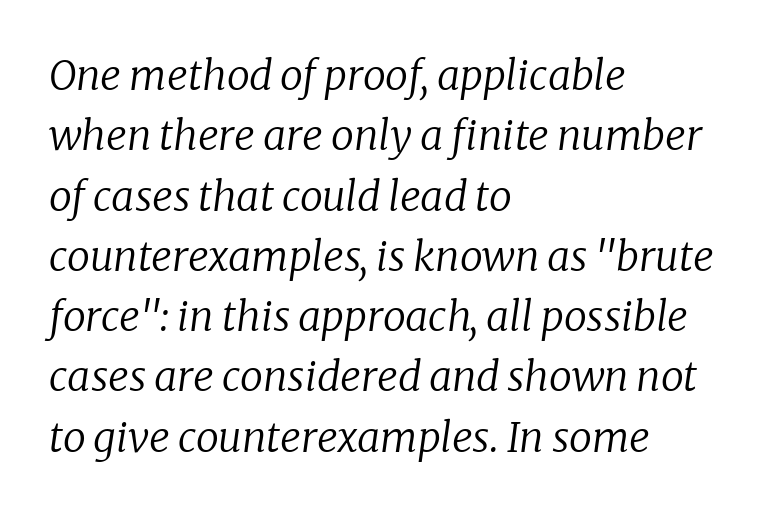
Decoration check: the copy has no underline. This sample uses plain, unmodified letter spacing. This is serif lettering, the kind often seen in printed books. The rendering applies a slant to the glyphs. The weight tops out at a normal text grade. Leftover space on each line is placed entirely after the last word.
